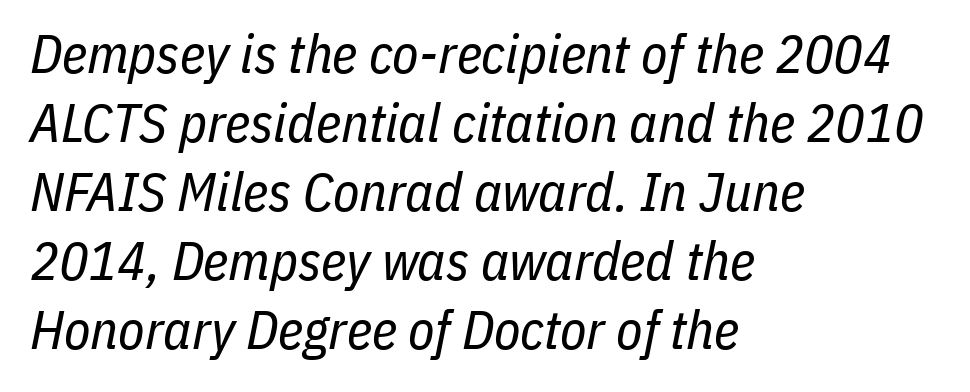
{"italic": "yes", "lean": "right", "slant_degrees": 11, "bold": "no", "weight": "regular", "width": "condensed", "stroke_contrast": "low", "x_height": "medium", "monospaced": "no", "underline": "no", "align": "left", "line_spacing": "normal", "line_spacing_ratio": 1.28, "letter_spacing": "normal", "letter_spacing_em": 0.0, "glyph_px": 54}
